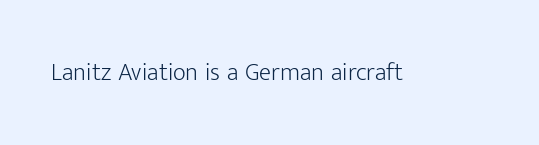
Q: Is the text bold? A: No.
Q: Is the text italic (slanted)? A: No, it is upright.
Q: Is the text underlined? A: No.
Q: Is the spacing between letters normal or unusually wide? A: Normal.
